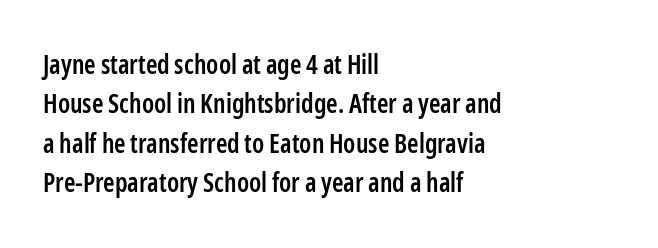
The image shows 26 px text type, upright; set left-aligned, normal line spacing (1.51x), normal letter spacing, not underlined.
